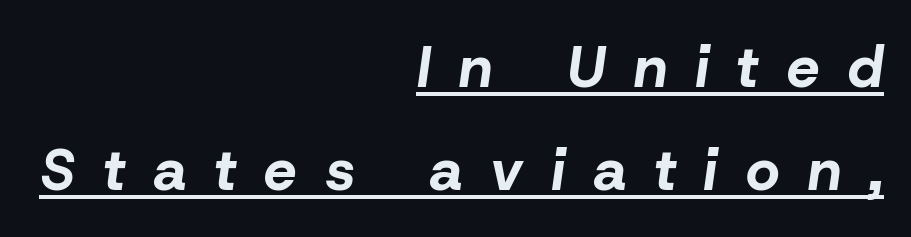
{"italic": "yes", "lean": "right", "slant_degrees": 8, "bold": "yes", "weight": "bold", "width": "normal", "stroke_contrast": "low", "x_height": "medium", "monospaced": "no", "underline": "yes", "align": "right", "line_spacing_ratio": 1.77, "letter_spacing": "wide", "letter_spacing_em": 0.5, "glyph_px": 58}
